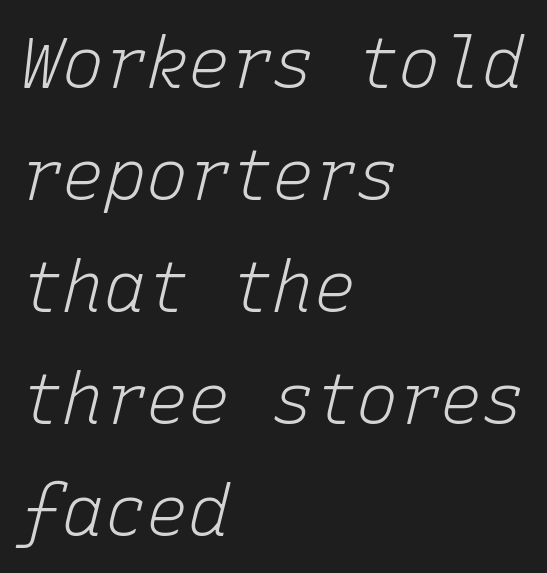
Q: Is the text bold? A: No.
Q: Is the text italic (slanted)? A: Yes, it leans right by about 15 degrees.
Q: Is the text underlined? A: No.
Q: How is the paragraph aligned? A: Left-aligned.
Q: Is the spacing between letters normal or unusually wide? A: Normal.
Q: Is the spacing between lines tight, normal or loose? A: Normal.
Q: Width (condensed, normal, or wide)? A: Normal.
Q: Stroke contrast? A: Low.
Q: x-height? A: Medium.
Q: Monospaced? A: Yes.
